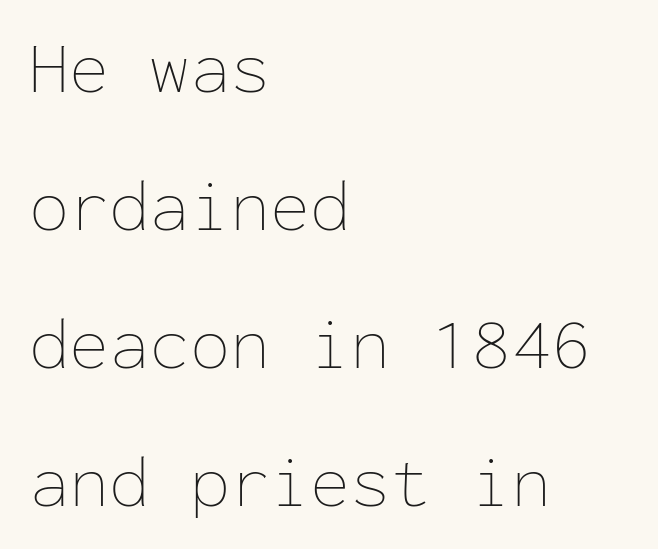
The image shows 73 px thin type, upright, monospaced; set left-aligned, line spacing 1.89x, normal letter spacing, not underlined; low stroke contrast and a medium x-height.
